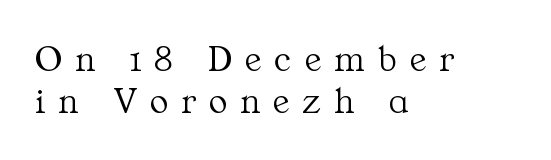
Q: Is the text bold? A: No.
Q: Is the text italic (slanted)? A: No, it is upright.
Q: Is the typeface a serif or a sans-serif typeface? A: Serif.
Q: Is the text underlined? A: No.
Q: How is the paragraph aligned? A: Left-aligned.
Q: Is the spacing between letters normal or unusually wide? A: Unusually wide.
Q: Is the spacing between lines tight, normal or loose? A: Tight.
Q: Width (condensed, normal, or wide)? A: Normal.
Q: Stroke contrast? A: Medium.
Q: x-height? A: Medium.
Q: Monospaced? A: No.
